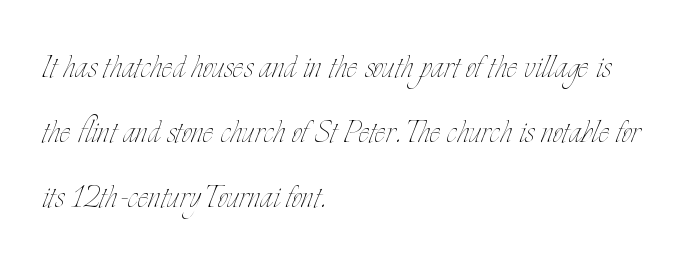
{"bold": "no", "weight": "thin", "width": "condensed", "stroke_contrast": "low", "x_height": "small", "monospaced": "no", "underline": "no", "align": "left", "line_spacing": "normal", "line_spacing_ratio": 1.58, "letter_spacing": "normal", "letter_spacing_em": 0.0, "glyph_px": 41}
